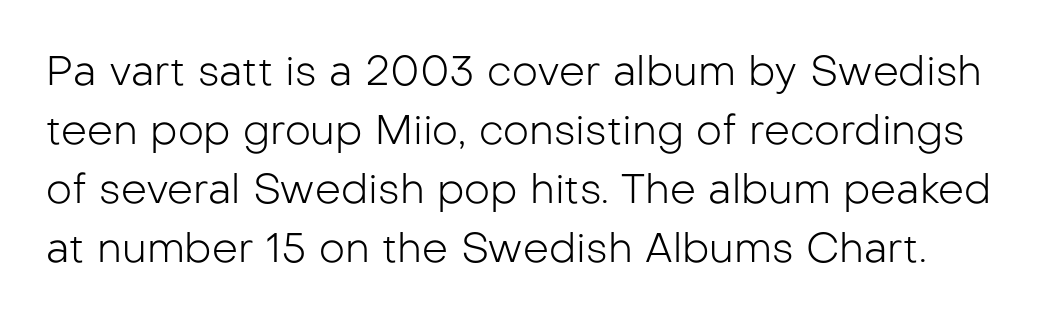
The image shows 41 px light sans-serif type, upright; set normal line spacing (1.44x), normal letter spacing, not underlined; low stroke contrast and a medium x-height.
